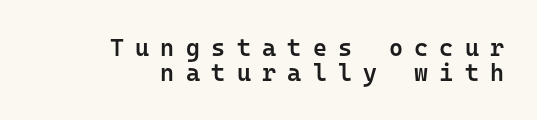
Q: Is the text bold? A: Semi-bold.
Q: Is the text italic (slanted)? A: No, it is upright.
Q: Is the text underlined? A: No.
Q: How is the paragraph aligned? A: Right-aligned.
Q: Is the spacing between letters normal or unusually wide? A: Unusually wide.
Q: Is the spacing between lines tight, normal or loose? A: Tight.
